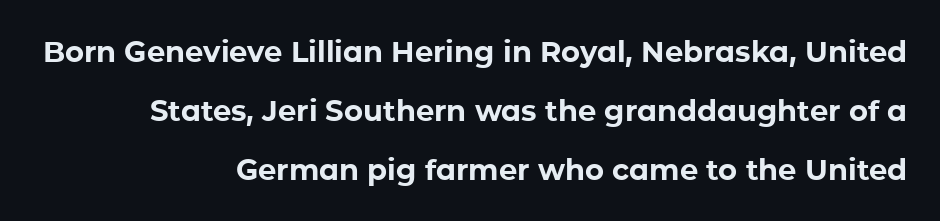
The image shows 29 px bold sans-serif type, upright; set right-aligned, loose line spacing (2.03x), normal letter spacing, not underlined; low stroke contrast and a medium x-height.
